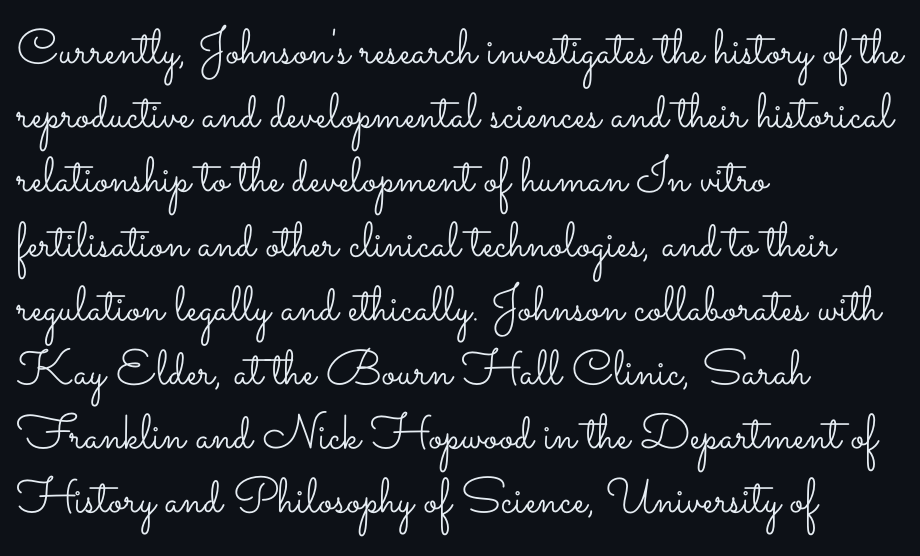
{"bold": "no", "weight": "light", "width": "wide", "stroke_contrast": "low", "x_height": "small", "monospaced": "no", "underline": "no", "align": "left", "line_spacing": "normal", "line_spacing_ratio": 1.31, "letter_spacing": "normal", "letter_spacing_em": 0.0, "glyph_px": 49}
